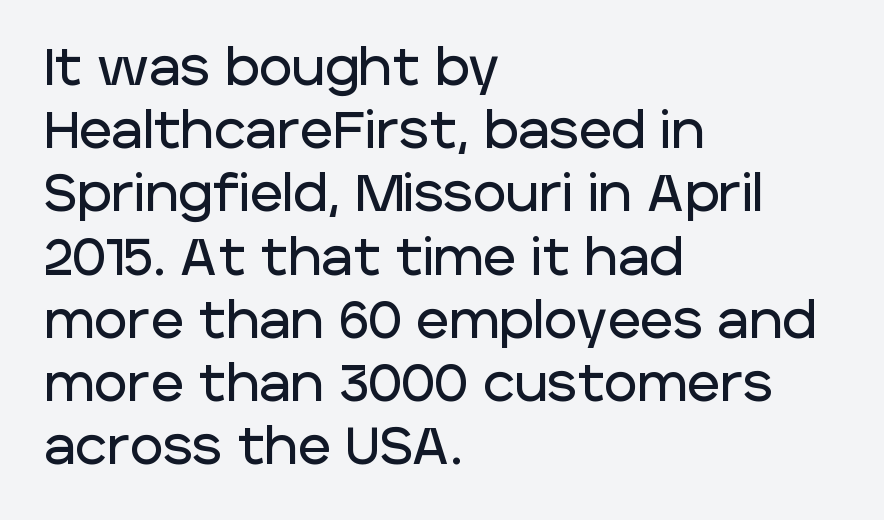
The strip under each line holds only bare page. A student would call this left alignment; a typographer would say flush left, rag right. Short note: letters normally spaced. Each letter keeps its own natural width here, so spacing adapts to shape. The font family rendered here belongs to the sans-serif group. Every stem runs plumb, perpendicular to the baseline.
